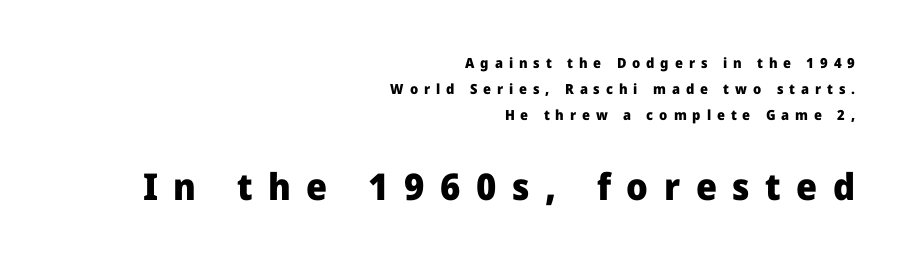
Teacher's note: observe the even right margin — that is flush-right alignment. Check where the strokes stop: nothing finishes them off — pure sans. You could not count columns in this text — the font is proportionally spaced. It's the straight-up-and-down kind of type. The following chunk of copy outweighs the initial chunk in type size. Is the letter spacing exaggerated? Yes — the characters are pushed far apart.
